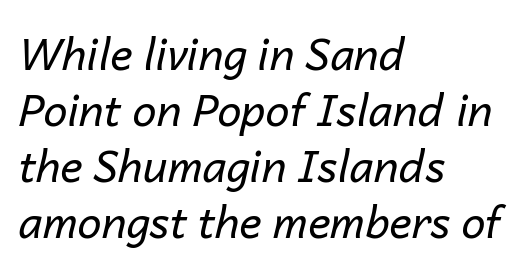
{"italic": "yes", "lean": "right", "slant_degrees": 14, "bold": "no", "weight": "regular", "width": "normal", "stroke_contrast": "low", "x_height": "medium", "monospaced": "no", "underline": "no", "align": "left", "line_spacing": "normal", "line_spacing_ratio": 1.3, "letter_spacing": "normal", "letter_spacing_em": 0.0, "glyph_px": 43}
